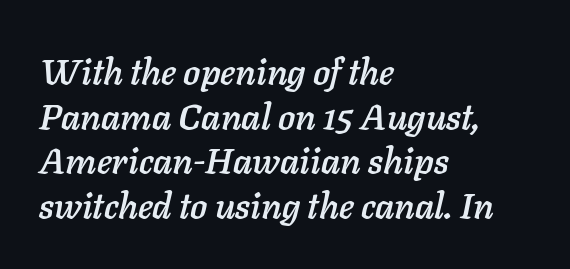
The image shows 36 px text type, italic (leaning right); set left-aligned, line spacing 1.24x, normal letter spacing, not underlined; low stroke contrast and a medium x-height.
